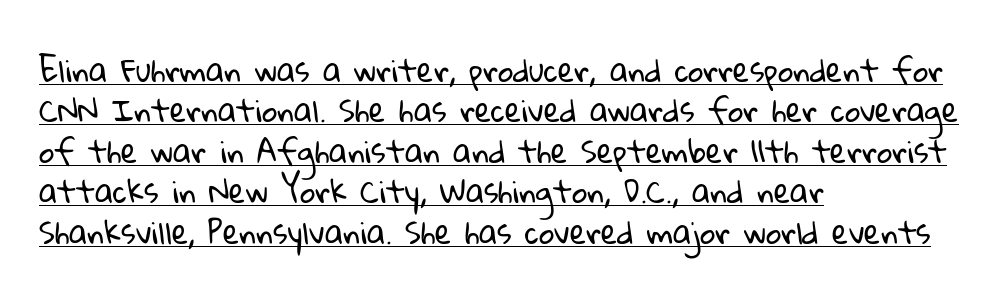
{"serif": "no", "bold": "no", "weight": "regular", "width": "normal", "stroke_contrast": "low", "x_height": "medium", "monospaced": "no", "underline": "yes", "align": "left", "line_spacing": "normal", "line_spacing_ratio": 1.35, "letter_spacing": "normal", "letter_spacing_em": 0.0, "glyph_px": 30}
